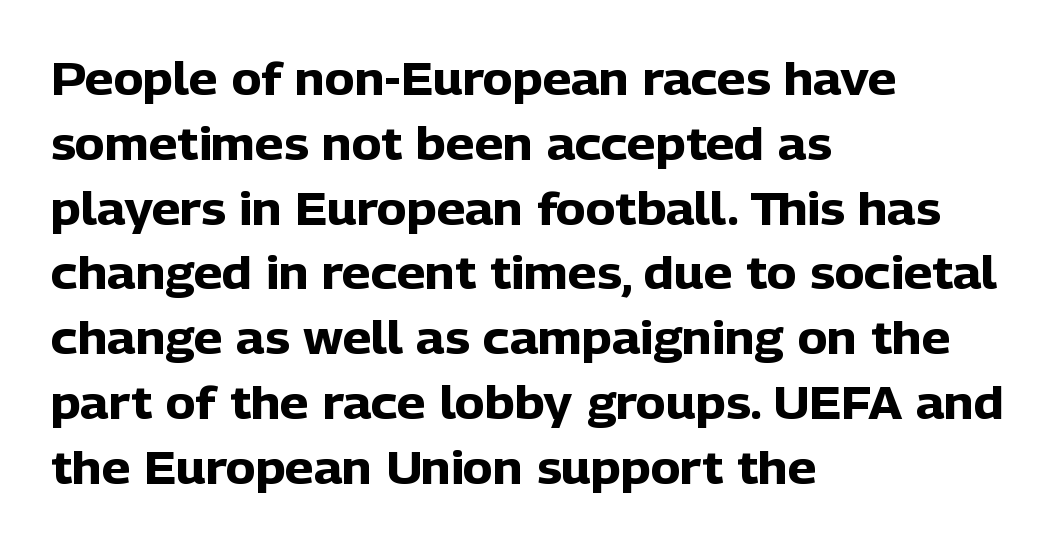
The image shows 45 px heavy sans-serif type, upright; set left-aligned, normal line spacing (1.44x), normal letter spacing, not underlined; low stroke contrast and a medium x-height.
